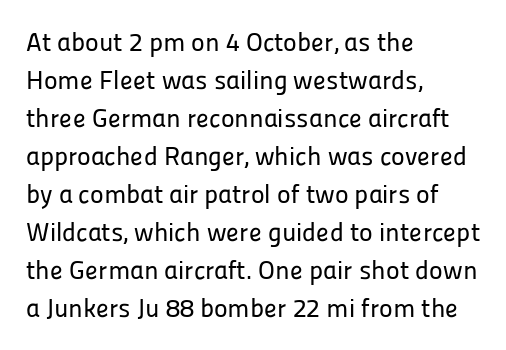
Vertical strokes here are truly vertical. Inter-character spacing is left at the font's built-in metrics. Beneath every word, the page is bare. The typesetter chose a ragged-right arrangement here. Quick note: interline space is typical.
